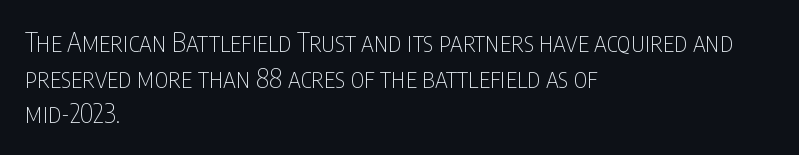
Q: Is the text bold? A: No.
Q: Is the text italic (slanted)? A: No, it is upright.
Q: Is the text underlined? A: No.
Q: How is the paragraph aligned? A: Left-aligned.
Q: Is the spacing between letters normal or unusually wide? A: Normal.
Q: Is the spacing between lines tight, normal or loose? A: Normal.
